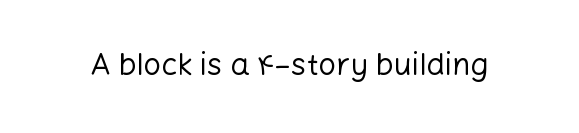
Varying glyph widths throughout — classic text-font behaviour. This sample uses plain, unmodified letter spacing. Nobody drew a line under any word here. Summary of weight: not heavy and not bold.
